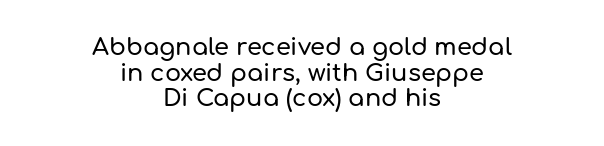
Q: Is the text italic (slanted)? A: No, it is upright.
Q: Is the text underlined? A: No.
Q: How is the paragraph aligned? A: Centered.
Q: Is the spacing between letters normal or unusually wide? A: Normal.
Q: Is the spacing between lines tight, normal or loose? A: Tight.
